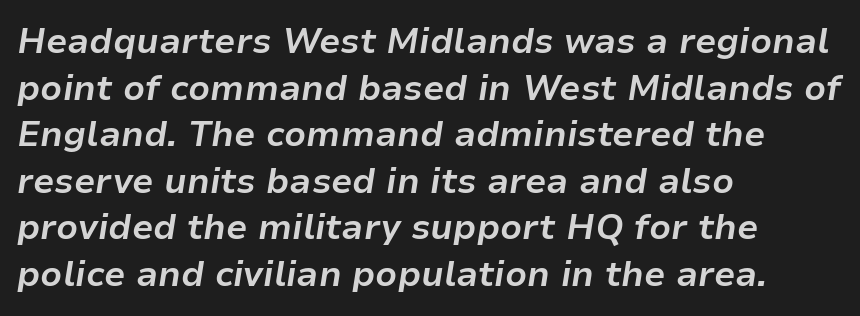
Note the varied advance widths — an 'i' is clearly narrower than an 'm'. The vertical gap from one line to the next is medium. Nobody drew a line under any word here. These lines were composed using italics.
